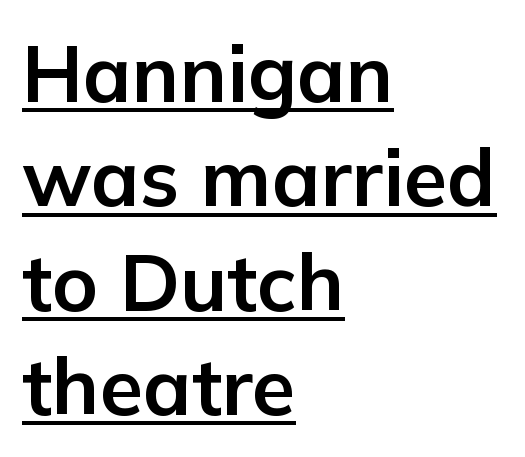
The image shows 79 px bold sans-serif type, upright; set left-aligned, normal line spacing (1.32x), normal letter spacing, underlined; low stroke contrast and a medium x-height.
